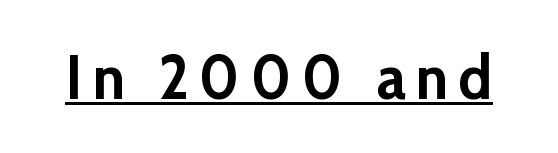
Q: Is the text bold? A: Yes.
Q: Is the text italic (slanted)? A: No, it is upright.
Q: Is the typeface a serif or a sans-serif typeface? A: Sans-serif.
Q: Is the text underlined? A: Yes.
Q: Width (condensed, normal, or wide)? A: Normal.
Q: Stroke contrast? A: Low.
Q: x-height? A: Medium.
Q: Monospaced? A: No.
